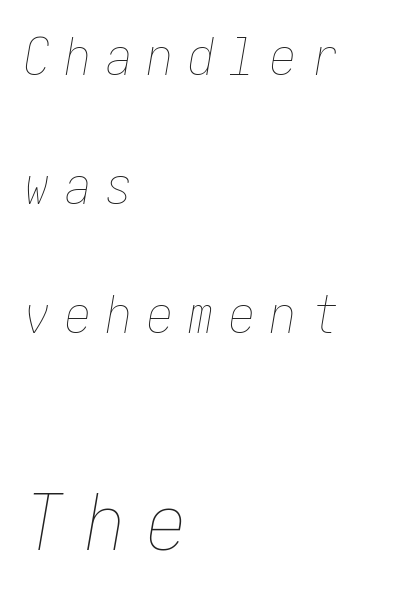
The image shows 78 px thin, condensed type, italic (leaning right); set left-aligned, loose line spacing (2.48x), unusually wide letter spacing (+0.29 em), not underlined; the second (bottom) block is 1.5x larger; low stroke contrast and a medium x-height.
